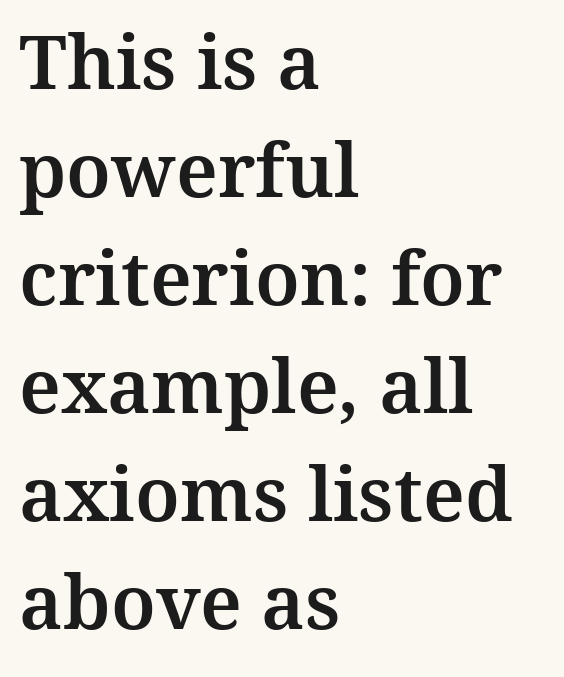
{"serif": "yes", "italic": "no", "width": "normal", "stroke_contrast": "medium", "x_height": "medium", "monospaced": "no", "underline": "no", "align": "left", "line_spacing": "normal", "line_spacing_ratio": 1.44, "letter_spacing": "normal", "letter_spacing_em": 0.0, "glyph_px": 75}
